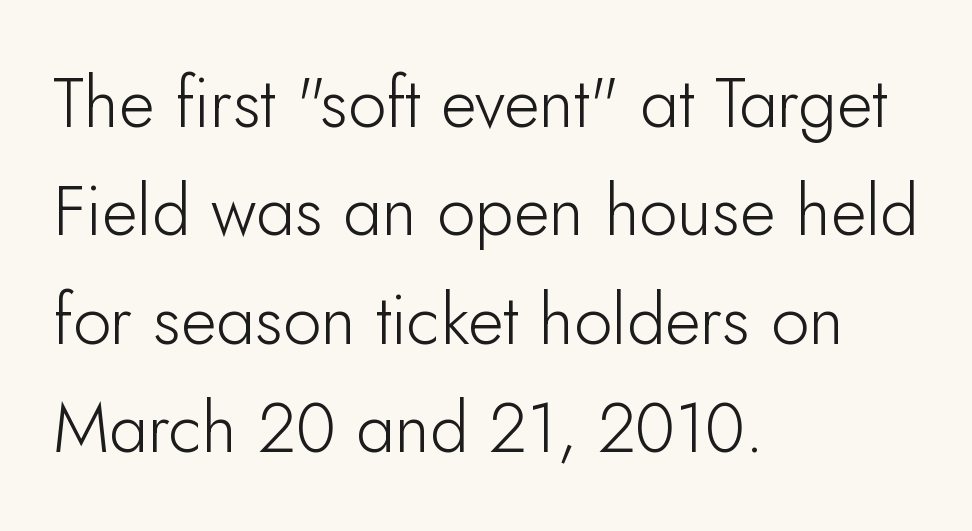
The image shows 69 px light sans-serif type, upright; set left-aligned, normal line spacing (1.57x), normal letter spacing, not underlined; low stroke contrast and a small x-height.
